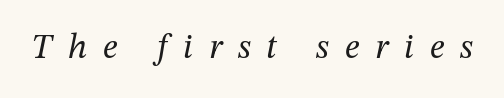
{"serif": "yes", "italic": "yes", "lean": "right", "slant_degrees": 12, "bold": "no", "weight": "regular", "width": "normal", "stroke_contrast": "medium", "x_height": "medium", "monospaced": "no", "underline": "no", "letter_spacing": "wide", "letter_spacing_em": 0.45, "glyph_px": 35}
